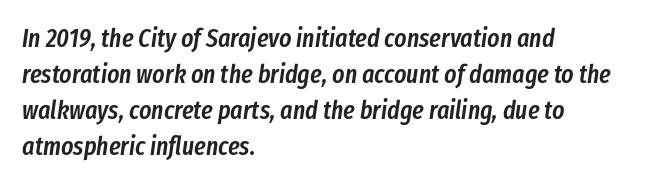
{"italic": "yes", "lean": "right", "slant_degrees": 8, "bold": "semi", "underline": "no", "align": "left", "line_spacing": "normal", "line_spacing_ratio": 1.39, "letter_spacing": "normal", "letter_spacing_em": 0.0, "glyph_px": 26}
